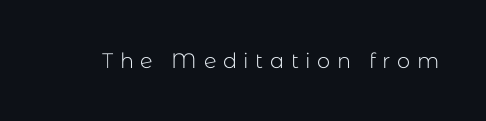
{"italic": "no", "bold": "no", "underline": "no", "letter_spacing": "wide", "letter_spacing_em": 0.31, "glyph_px": 21}
